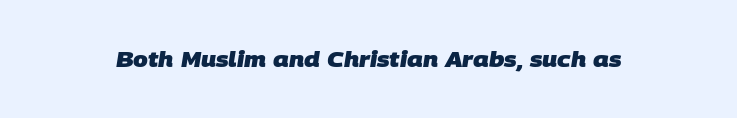
The image shows 21 px bold type; set normal letter spacing, not underlined.
